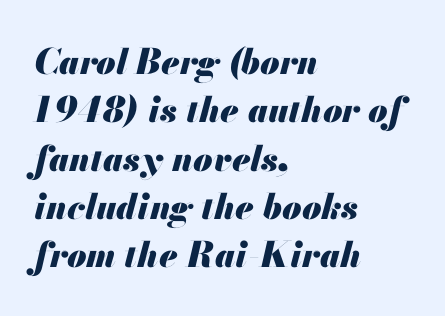
{"italic": "yes", "lean": "right", "slant_degrees": 13, "bold": "yes", "weight": "heavy", "width": "normal", "stroke_contrast": "medium", "x_height": "small", "monospaced": "no", "underline": "no", "align": "left", "line_spacing": "normal", "line_spacing_ratio": 1.38, "letter_spacing": "normal", "letter_spacing_em": 0.0, "glyph_px": 35}
